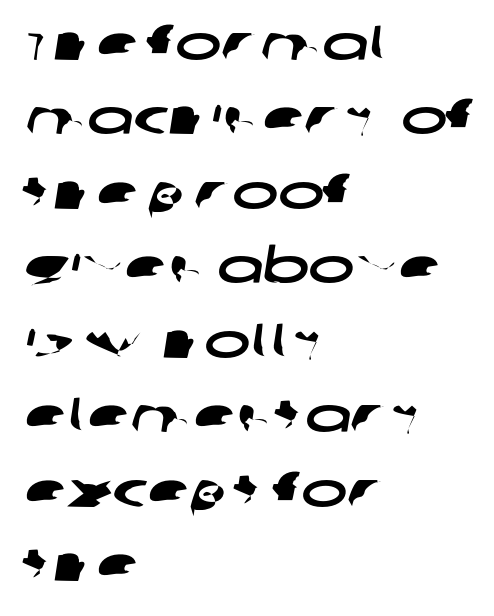
{"serif": "no", "width": "wide", "stroke_contrast": "low", "x_height": "large", "monospaced": "no", "underline": "no", "align": "left", "line_spacing": "normal", "line_spacing_ratio": 1.52, "letter_spacing": "normal", "letter_spacing_em": 0.0, "glyph_px": 49}
